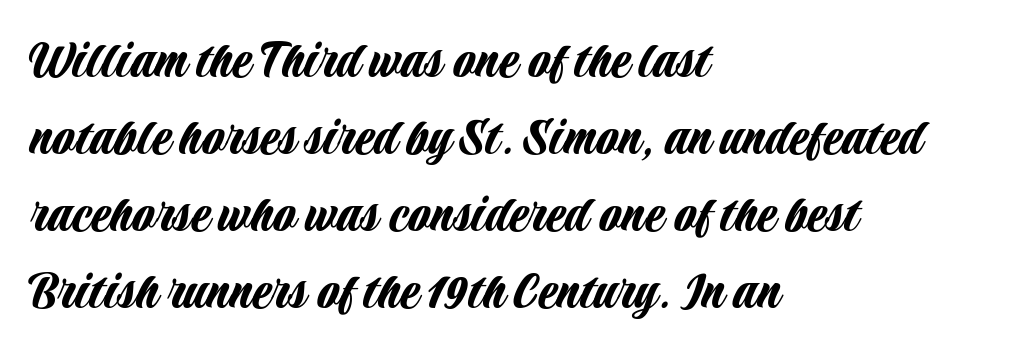
{"serif": "no", "width": "condensed", "stroke_contrast": "low", "x_height": "large", "monospaced": "no", "underline": "no", "align": "left", "line_spacing": "normal", "line_spacing_ratio": 1.35, "letter_spacing": "normal", "letter_spacing_em": 0.0, "glyph_px": 57}
